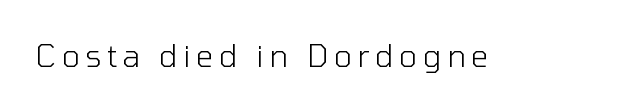
The image shows 31 px light sans-serif type, upright; set not underlined; low stroke contrast and a medium x-height.
